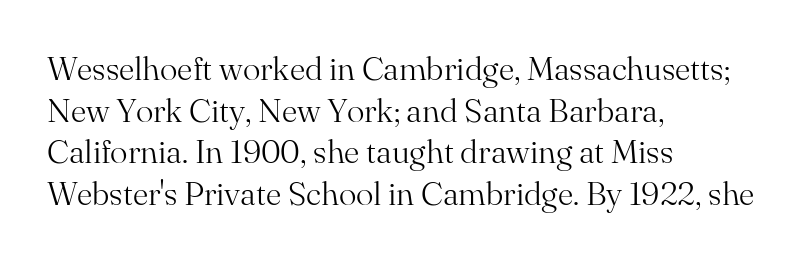
To sum up the face: it has serifs. Each word holds together tightly as a unit, with standard inter-letter gaps. Vertical stems look standard width or narrower in stroke. The vertical gap from one line to the next is medium. This is roman type, the default non-slanted kind. This sample has the flowing, uneven cadence of proportional lettering.
